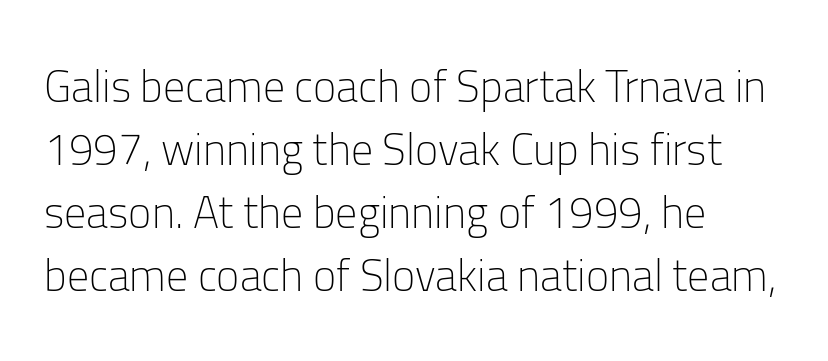
Q: Is the text bold? A: No.
Q: Is the text italic (slanted)? A: No, it is upright.
Q: Is the typeface a serif or a sans-serif typeface? A: Sans-serif.
Q: Is the text underlined? A: No.
Q: How is the paragraph aligned? A: Left-aligned.
Q: Is the spacing between letters normal or unusually wide? A: Normal.
Q: Is the spacing between lines tight, normal or loose? A: Normal.
Q: Width (condensed, normal, or wide)? A: Normal.
Q: Stroke contrast? A: Low.
Q: x-height? A: Medium.
Q: Monospaced? A: No.
